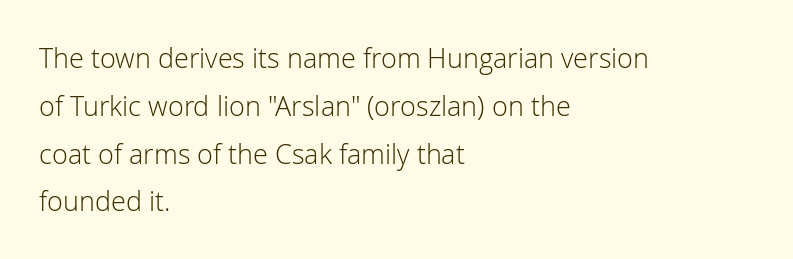
{"italic": "no", "bold": "no", "underline": "no", "align": "left", "line_spacing_ratio": 1.77, "letter_spacing": "normal", "letter_spacing_em": 0.0, "glyph_px": 27}
